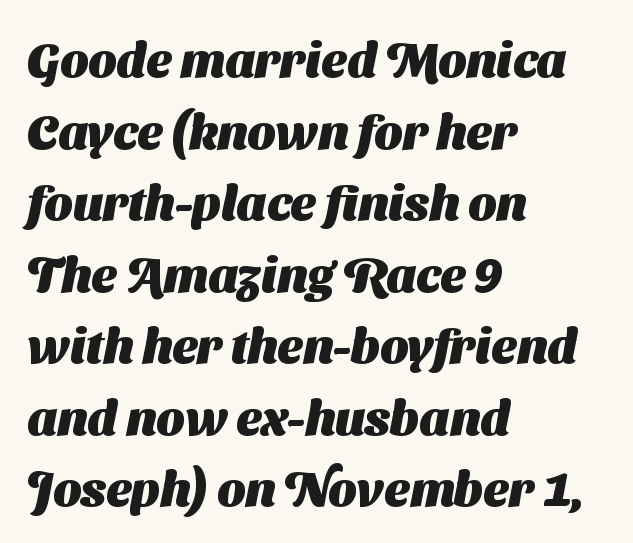
The letters are bold, with thick, heavy strokes. Varying glyph widths throughout — classic text-font behaviour. The string is rendered with underlining switched off. The lines sit at an ordinary, default distance from one another. Leftover space on each line is placed entirely after the last word.
